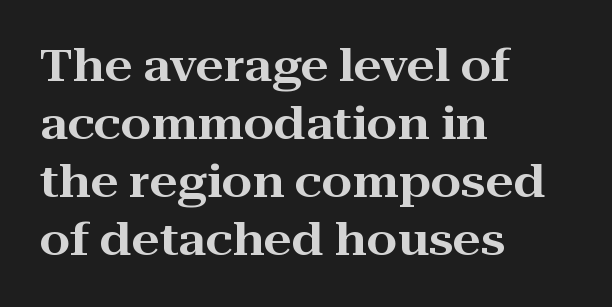
{"serif": "yes", "italic": "no", "width": "wide", "stroke_contrast": "high", "x_height": "medium", "monospaced": "no", "underline": "no", "align": "left", "line_spacing": "normal", "line_spacing_ratio": 1.32, "letter_spacing": "normal", "letter_spacing_em": 0.0, "glyph_px": 44}
